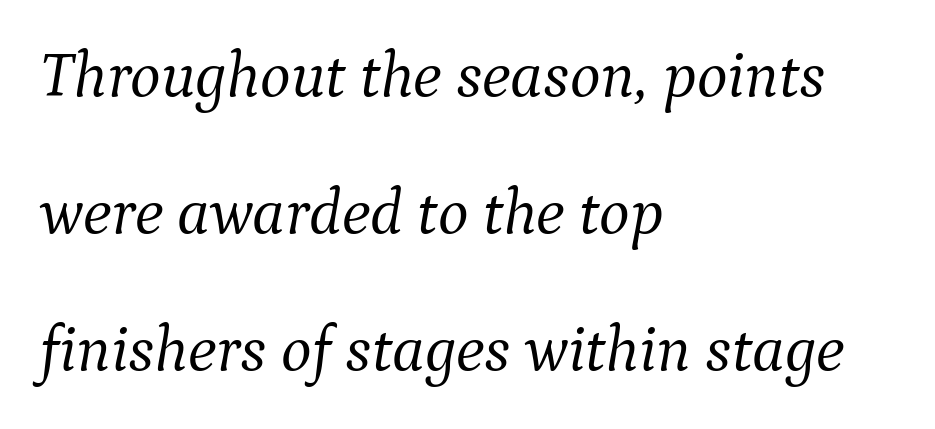
{"serif": "yes", "italic": "yes", "lean": "right", "slant_degrees": 9, "bold": "no", "weight": "light", "width": "normal", "stroke_contrast": "medium", "x_height": "medium", "monospaced": "no", "underline": "no", "align": "left", "line_spacing": "loose", "line_spacing_ratio": 2.11, "letter_spacing": "normal", "letter_spacing_em": 0.0, "glyph_px": 65}
